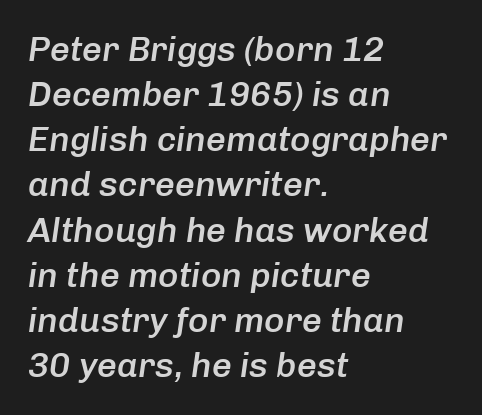
The image shows 35 px semibold type, italic (leaning right); set left-aligned, normal line spacing (1.29x), normal letter spacing, not underlined; low stroke contrast and a medium x-height.
